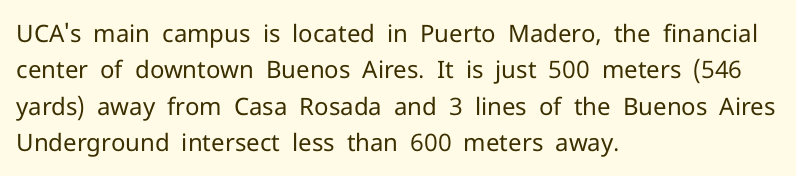
The foot of each line stays bare and open. These lines stack with their left ends in a neat column. Italic: no, the glyphs are upright roman. These lines sit exactly where default settings would place them.
